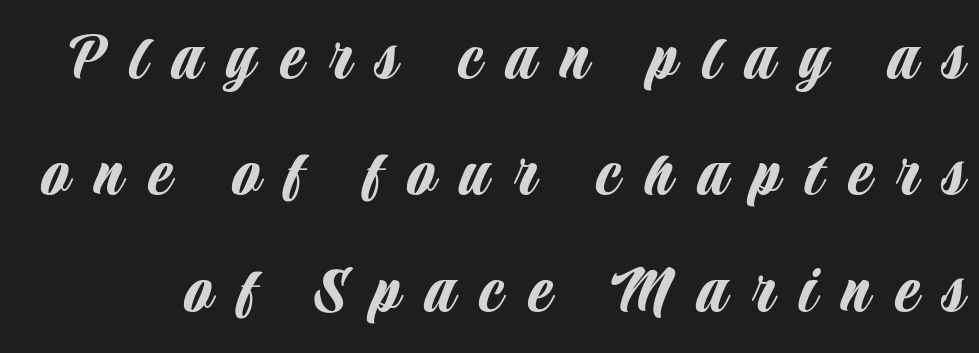
Q: Is the text italic (slanted)? A: Yes.
Q: Is the typeface a serif or a sans-serif typeface? A: Sans-serif.
Q: Is the text underlined? A: No.
Q: Is the spacing between letters normal or unusually wide? A: Unusually wide.
Q: Is the spacing between lines tight, normal or loose? A: Normal.
Q: Width (condensed, normal, or wide)? A: Condensed.
Q: Stroke contrast? A: Low.
Q: x-height? A: Large.
Q: Monospaced? A: No.
